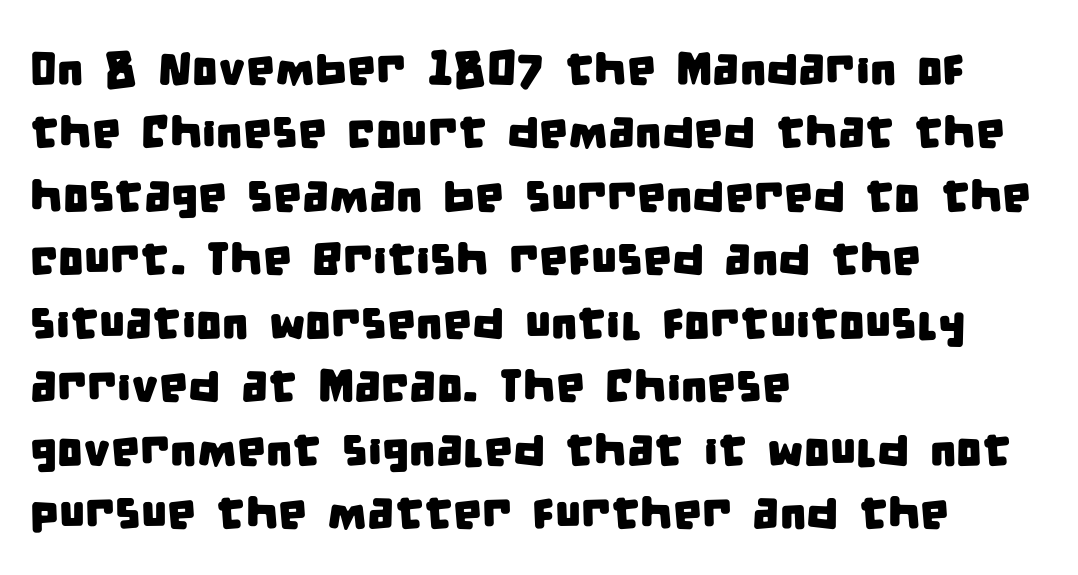
Do the characters align in a grid? No, the font is proportional. What kind of face is this? One without serifs — a sans. Characters follow at the spacing the type designer built in. Line beginnings align vertically; line endings do not. Notice how descenders clear the ascenders below comfortably — that's standard leading.
